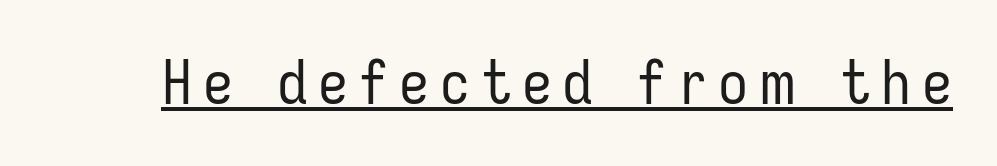
The image shows 60 px regular-weight, condensed sans-serif type, upright; set underlined; low stroke contrast and a medium x-height.
